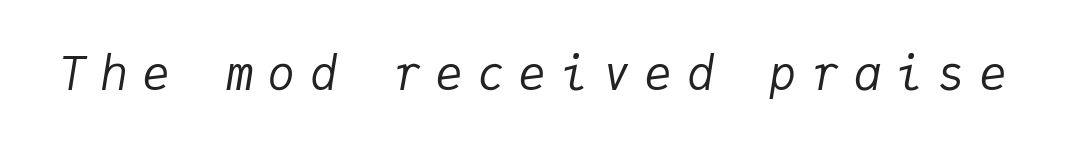
{"italic": "yes", "lean": "right", "slant_degrees": 9, "bold": "no", "weight": "regular", "width": "normal", "stroke_contrast": "low", "x_height": "medium", "monospaced": "yes", "underline": "no", "letter_spacing": "wide", "letter_spacing_em": 0.29, "glyph_px": 47}
